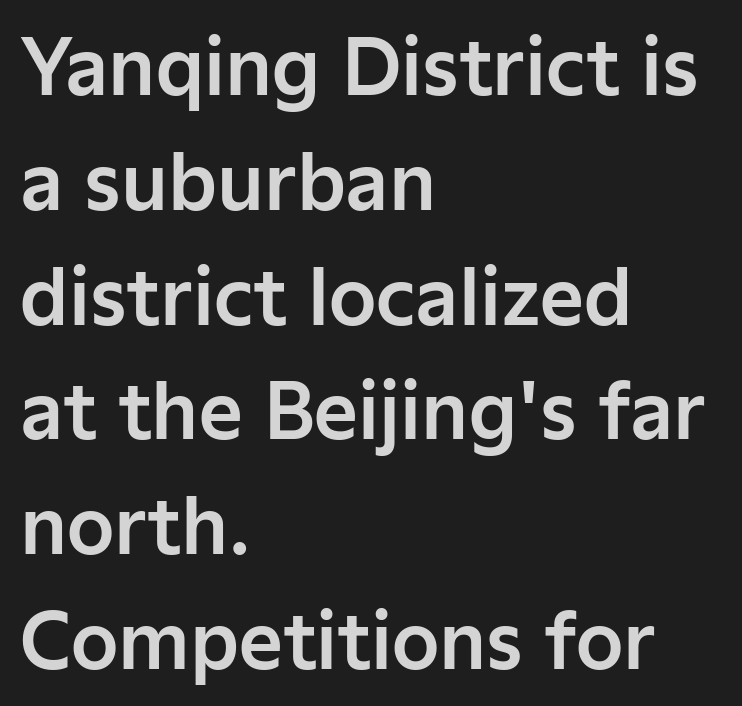
The image shows 76 px sans-serif type, upright; set left-aligned, normal line spacing (1.51x), normal letter spacing, not underlined; low stroke contrast and a medium x-height.
